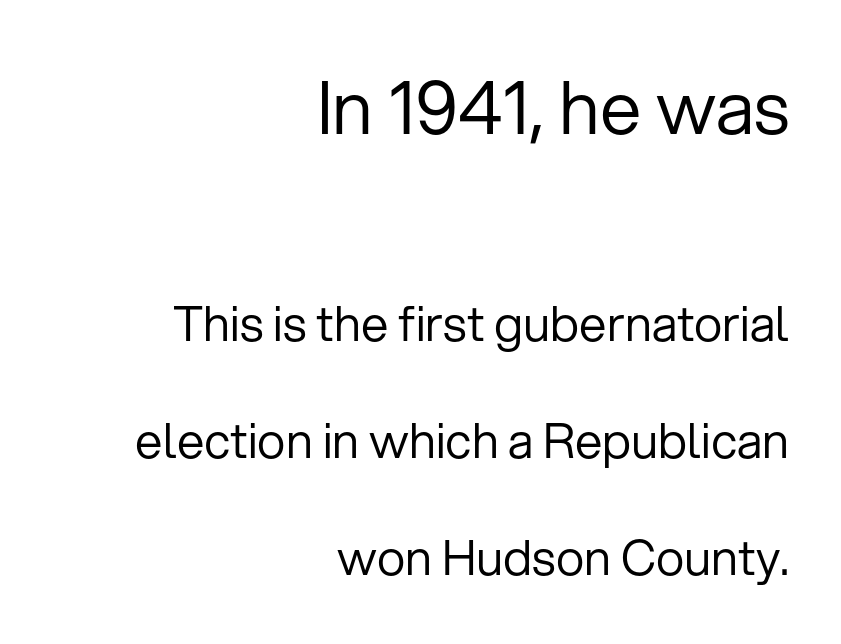
Q: Is the text bold? A: No.
Q: Is the text italic (slanted)? A: No, it is upright.
Q: Is the typeface a serif or a sans-serif typeface? A: Sans-serif.
Q: Is the text underlined? A: No.
Q: How is the paragraph aligned? A: Right-aligned.
Q: Is the spacing between letters normal or unusually wide? A: Normal.
Q: Is the spacing between lines tight, normal or loose? A: Loose.
Q: Which block of text is set in a larger size, the first (top) or the second (bottom)? A: The first (top) one.
Q: Width (condensed, normal, or wide)? A: Normal.
Q: Stroke contrast? A: Low.
Q: x-height? A: Medium.
Q: Monospaced? A: No.
